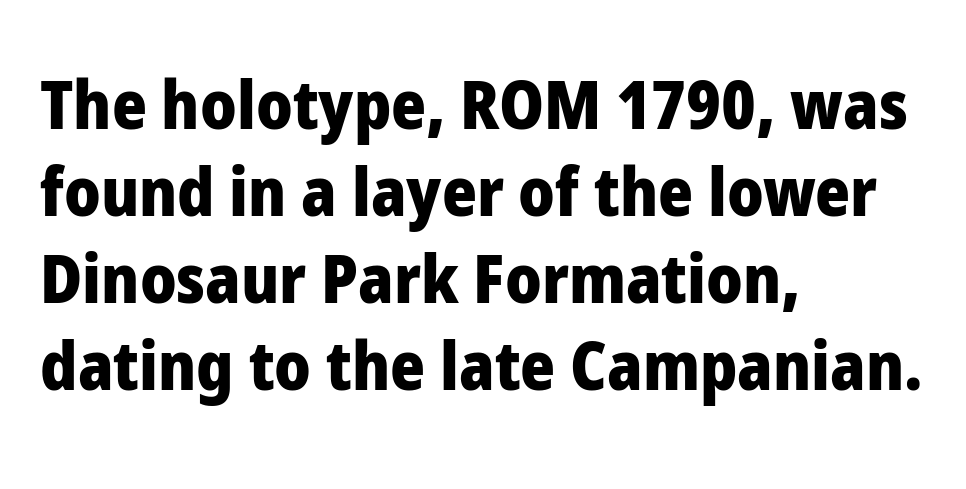
{"serif": "no", "italic": "no", "bold": "yes", "weight": "heavy", "width": "normal", "stroke_contrast": "low", "x_height": "medium", "monospaced": "no", "underline": "no", "align": "left", "line_spacing": "normal", "line_spacing_ratio": 1.3, "letter_spacing": "normal", "letter_spacing_em": 0.0, "glyph_px": 67}
